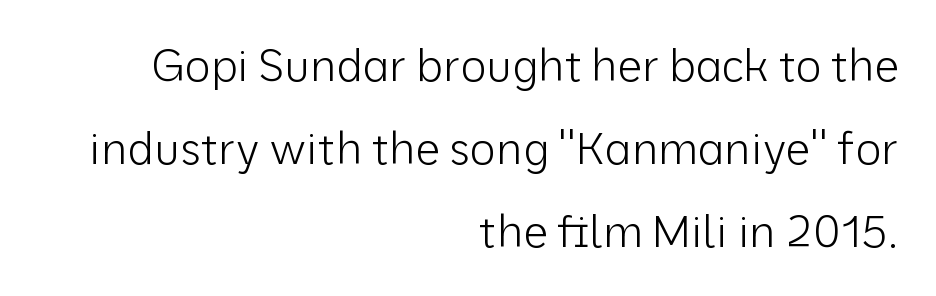
Q: Is the text bold? A: No.
Q: Is the text italic (slanted)? A: No, it is upright.
Q: Is the typeface a serif or a sans-serif typeface? A: Sans-serif.
Q: Is the text underlined? A: No.
Q: How is the paragraph aligned? A: Right-aligned.
Q: Is the spacing between letters normal or unusually wide? A: Normal.
Q: Width (condensed, normal, or wide)? A: Normal.
Q: Stroke contrast? A: Low.
Q: x-height? A: Medium.
Q: Monospaced? A: No.
